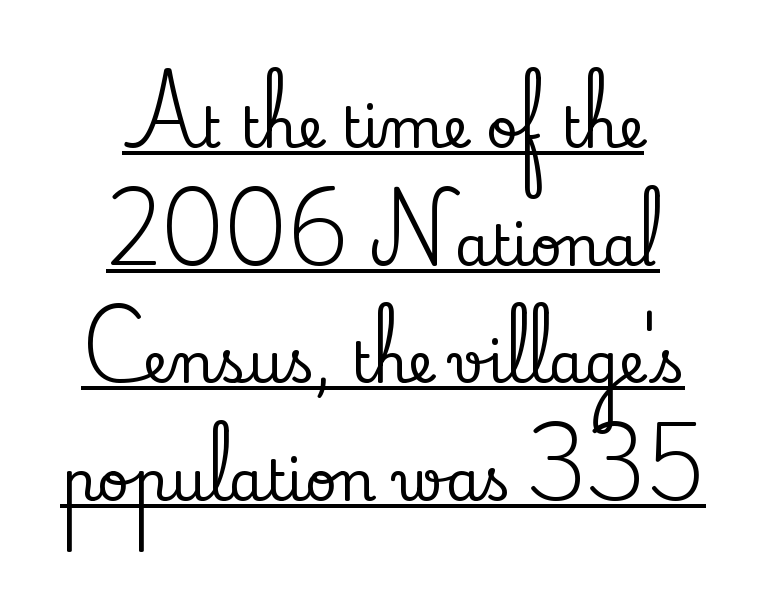
Q: Is the text italic (slanted)? A: No, it is upright.
Q: Is the typeface a serif or a sans-serif typeface? A: Serif.
Q: Is the text underlined? A: Yes.
Q: How is the paragraph aligned? A: Centered.
Q: Is the spacing between letters normal or unusually wide? A: Normal.
Q: Is the spacing between lines tight, normal or loose? A: Loose.
Q: Width (condensed, normal, or wide)? A: Normal.
Q: Stroke contrast? A: Low.
Q: x-height? A: Small.
Q: Monospaced? A: No.
